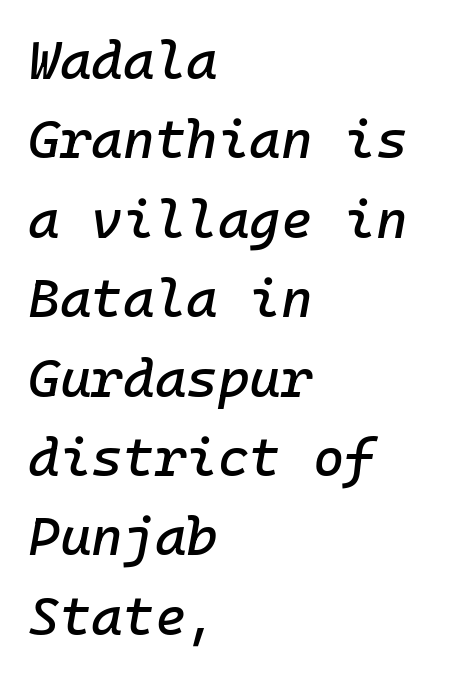
Reading down the block, your eye returns to a fixed left position each line. Rows of type keep a routine distance in the vertical direction. There is no visible air inserted between adjacent glyphs. The letters are slanted; this is an italic face.
